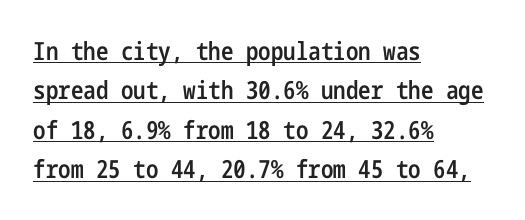
{"italic": "no", "bold": "semi", "underline": "yes", "align": "left", "line_spacing": "normal", "line_spacing_ratio": 1.58, "letter_spacing": "normal", "letter_spacing_em": 0.0, "glyph_px": 25}
